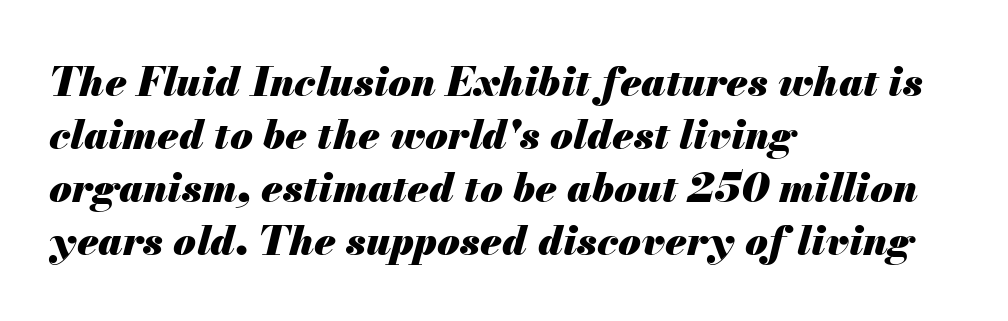
Q: Is the text bold? A: Yes.
Q: Is the text italic (slanted)? A: Yes, it leans right by about 13 degrees.
Q: Is the text underlined? A: No.
Q: How is the paragraph aligned? A: Left-aligned.
Q: Is the spacing between letters normal or unusually wide? A: Normal.
Q: Is the spacing between lines tight, normal or loose? A: Normal.
Q: Width (condensed, normal, or wide)? A: Normal.
Q: Stroke contrast? A: Medium.
Q: x-height? A: Small.
Q: Monospaced? A: No.
